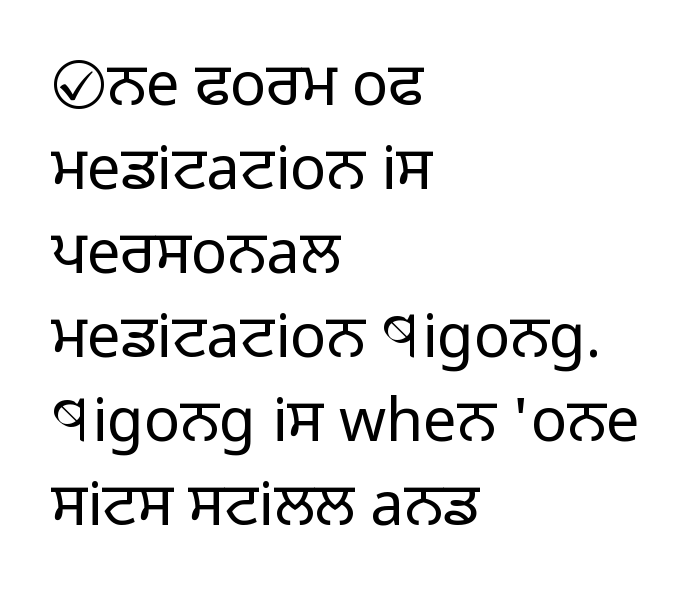
The image shows 60 px light sans-serif type, upright; set left-aligned, normal line spacing (1.4x), normal letter spacing, not underlined; low stroke contrast and a medium x-height.
